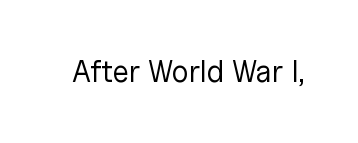
Q: Is the text bold? A: No.
Q: Is the text italic (slanted)? A: No, it is upright.
Q: Is the typeface a serif or a sans-serif typeface? A: Sans-serif.
Q: Is the text underlined? A: No.
Q: Is the spacing between letters normal or unusually wide? A: Normal.
Q: Width (condensed, normal, or wide)? A: Normal.
Q: Stroke contrast? A: Low.
Q: x-height? A: Medium.
Q: Monospaced? A: No.
